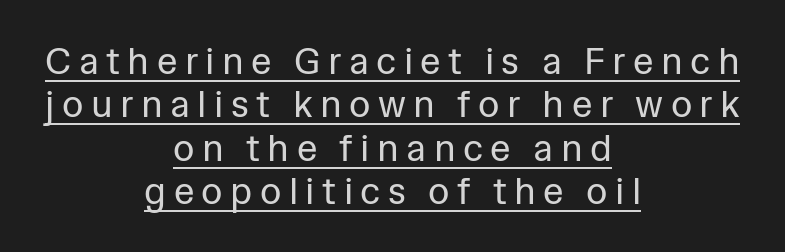
{"serif": "no", "italic": "no", "bold": "no", "weight": "regular", "width": "normal", "stroke_contrast": "low", "x_height": "medium", "monospaced": "no", "underline": "yes", "align": "center", "line_spacing_ratio": 1.17, "letter_spacing": "wide", "letter_spacing_em": 0.2, "glyph_px": 37}
